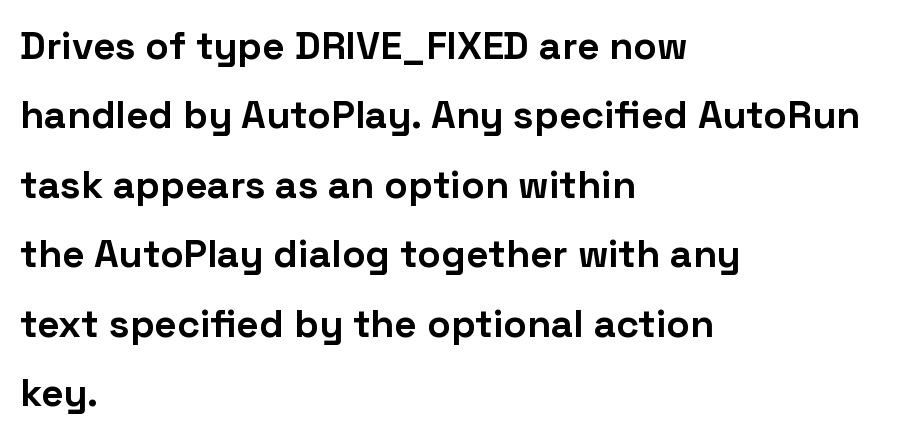
{"serif": "no", "italic": "no", "bold": "yes", "weight": "bold", "width": "normal", "stroke_contrast": "low", "x_height": "medium", "monospaced": "no", "underline": "no", "align": "left", "line_spacing_ratio": 1.78, "letter_spacing": "normal", "letter_spacing_em": 0.0, "glyph_px": 39}
